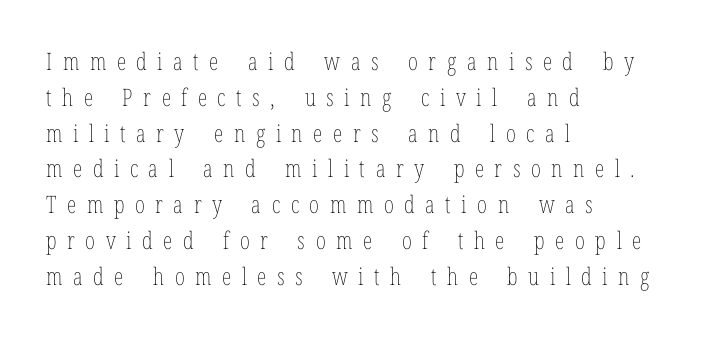
Q: Is the text bold? A: No.
Q: Is the text italic (slanted)? A: No, it is upright.
Q: Is the text underlined? A: No.
Q: How is the paragraph aligned? A: Left-aligned.
Q: Is the spacing between letters normal or unusually wide? A: Unusually wide.
Q: Is the spacing between lines tight, normal or loose? A: Normal.
